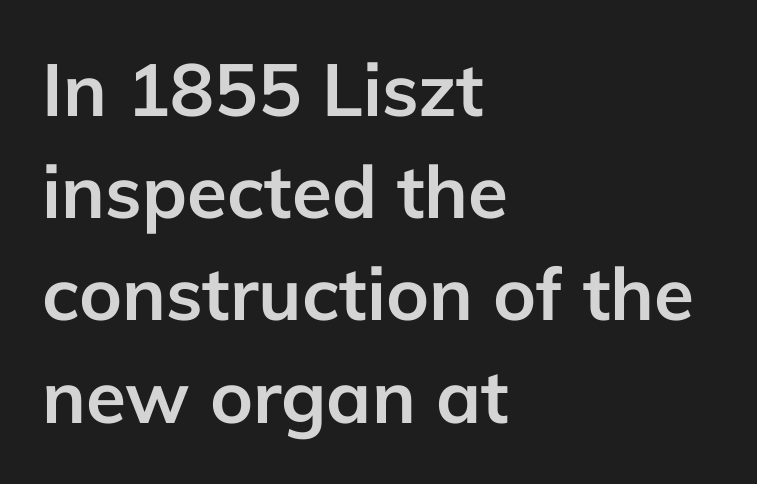
The rendering keeps characters at their native spacing. Anything drawn beneath the words? Only blank space. Caption: multi-line text, flush left, ragged right. If you drew a line through each stem, it would be perfectly vertical. Baseline-to-baseline distance is the conventional proportion of letter height.
